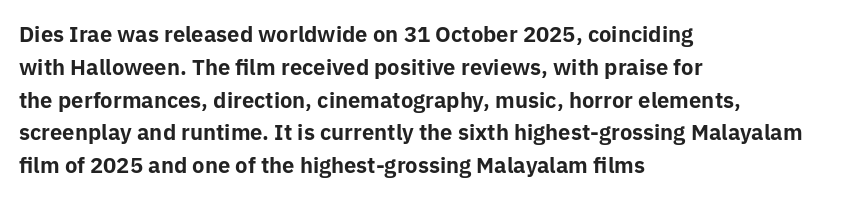
Q: Is the text bold? A: Yes.
Q: Is the text italic (slanted)? A: No, it is upright.
Q: Is the text underlined? A: No.
Q: How is the paragraph aligned? A: Left-aligned.
Q: Is the spacing between letters normal or unusually wide? A: Normal.
Q: Is the spacing between lines tight, normal or loose? A: Normal.
